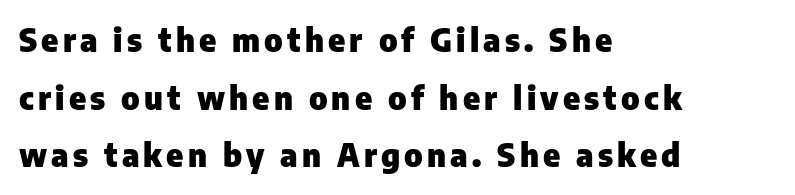
{"serif": "no", "italic": "no", "bold": "yes", "weight": "heavy", "width": "normal", "stroke_contrast": "low", "x_height": "medium", "monospaced": "no", "underline": "no", "align": "left", "line_spacing_ratio": 1.8, "glyph_px": 32}
